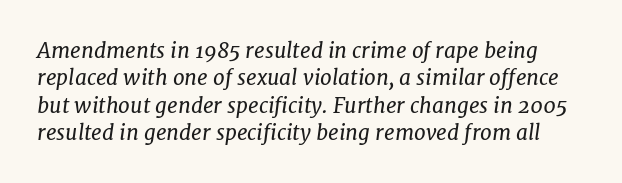
{"italic": "yes", "lean": "right", "slant_degrees": 7, "bold": "no", "underline": "no", "line_spacing": "normal", "line_spacing_ratio": 1.3, "letter_spacing": "normal", "letter_spacing_em": 0.0, "glyph_px": 21}
